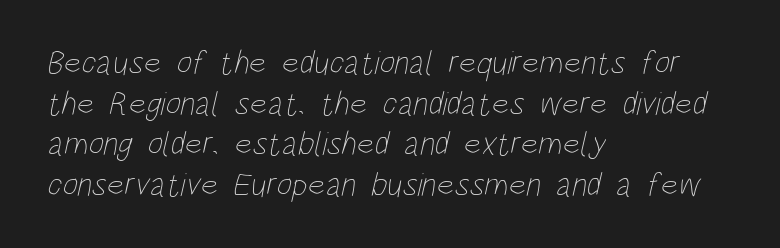
{"bold": "no", "weight": "thin", "width": "condensed", "stroke_contrast": "low", "x_height": "large", "monospaced": "no", "underline": "no", "align": "left", "line_spacing_ratio": 1.23, "letter_spacing": "normal", "letter_spacing_em": 0.0, "glyph_px": 33}
